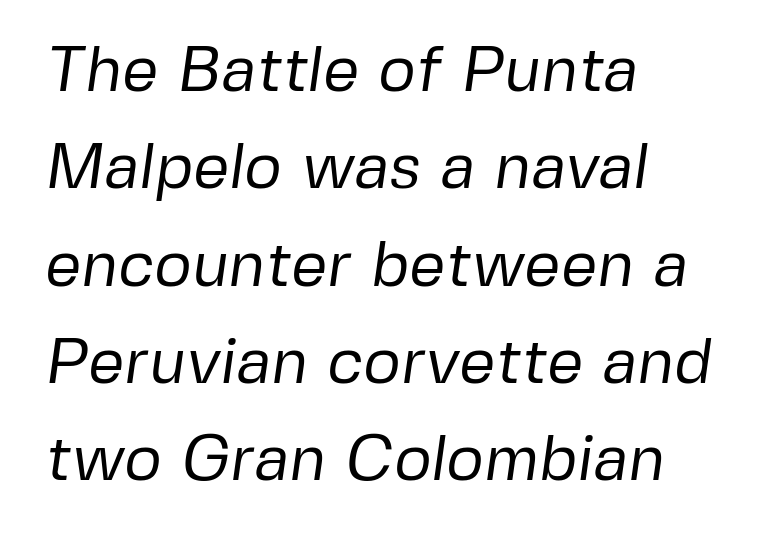
You can tell from the bare stems that sans-serif type was used. These lines are set flush left with a ragged right edge. Each word holds together tightly as a unit, with standard inter-letter gaps. Proportional: the letters do not fall into vertical columns.
